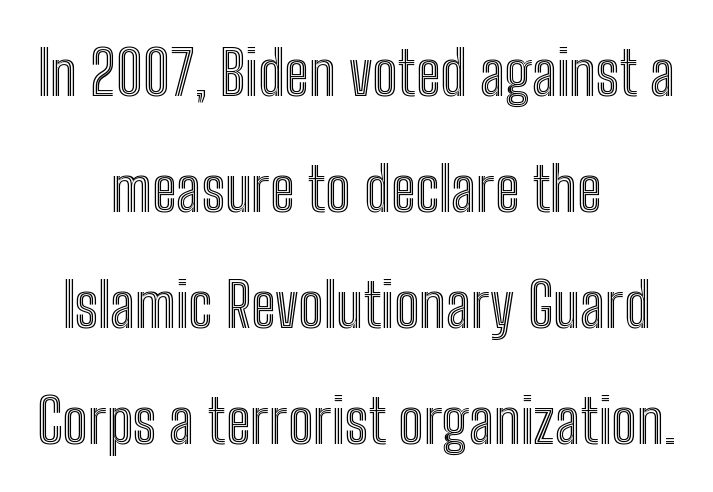
Q: Is the text italic (slanted)? A: No, it is upright.
Q: Is the text underlined? A: No.
Q: How is the paragraph aligned? A: Centered.
Q: Is the spacing between letters normal or unusually wide? A: Normal.
Q: Is the spacing between lines tight, normal or loose? A: Loose.
Q: Width (condensed, normal, or wide)? A: Condensed.
Q: x-height? A: Medium.
Q: Monospaced? A: No.
